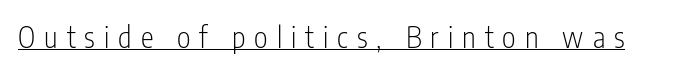
Q: Is the text bold? A: No.
Q: Is the text italic (slanted)? A: No, it is upright.
Q: Is the typeface a serif or a sans-serif typeface? A: Sans-serif.
Q: Is the text underlined? A: Yes.
Q: Is the spacing between letters normal or unusually wide? A: Unusually wide.
Q: Width (condensed, normal, or wide)? A: Condensed.
Q: Stroke contrast? A: Low.
Q: x-height? A: Medium.
Q: Monospaced? A: No.
